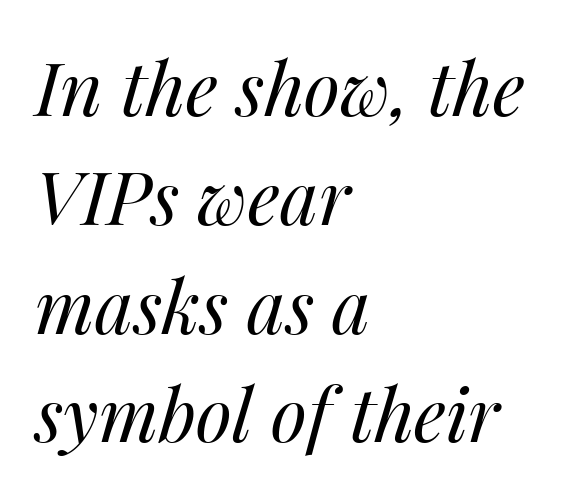
{"italic": "yes", "lean": "right", "slant_degrees": 14, "bold": "no", "weight": "regular", "width": "normal", "stroke_contrast": "medium", "x_height": "medium", "monospaced": "no", "underline": "no", "align": "left", "line_spacing": "normal", "line_spacing_ratio": 1.47, "letter_spacing": "normal", "letter_spacing_em": 0.0, "glyph_px": 74}
